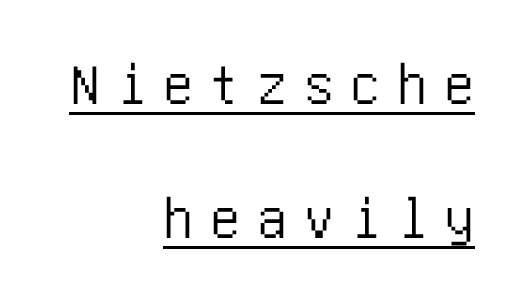
{"serif": "no", "italic": "no", "width": "condensed", "stroke_contrast": "low", "x_height": "large", "underline": "yes", "align": "right", "line_spacing": "loose", "line_spacing_ratio": 2.24, "letter_spacing": "wide", "letter_spacing_em": 0.28, "glyph_px": 60}
